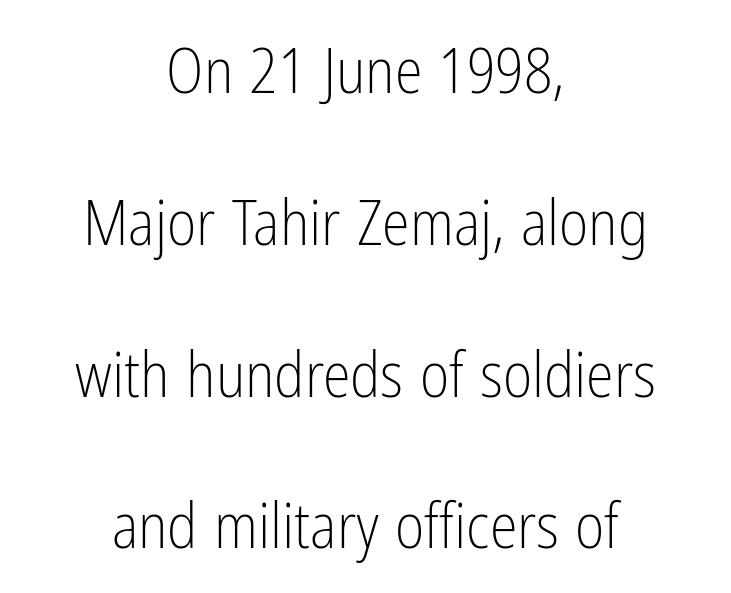
The image shows 63 px light, condensed sans-serif type, upright; set centered, loose line spacing (2.41x), normal letter spacing, not underlined; low stroke contrast and a medium x-height.
